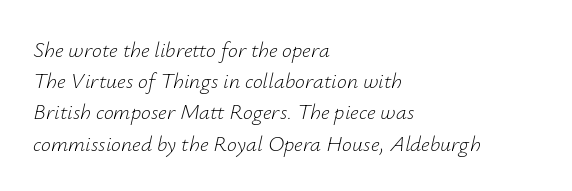
The image shows 22 px text type, italic (leaning right); set left-aligned, normal line spacing (1.42x), normal letter spacing, not underlined.
